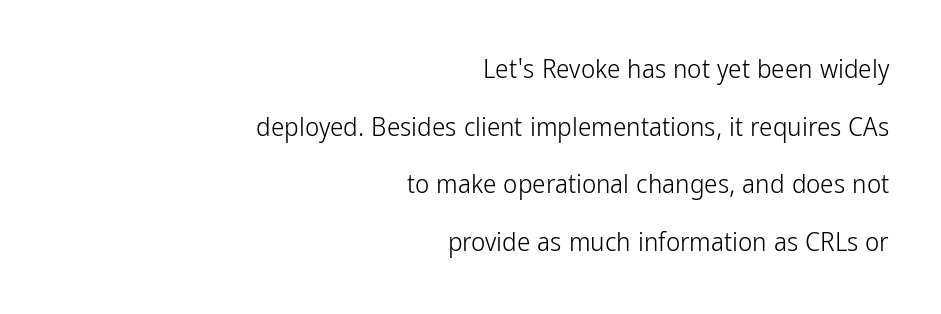
{"italic": "no", "bold": "no", "underline": "no", "align": "right", "line_spacing": "loose", "line_spacing_ratio": 2.13, "letter_spacing": "normal", "letter_spacing_em": 0.0, "glyph_px": 27}
